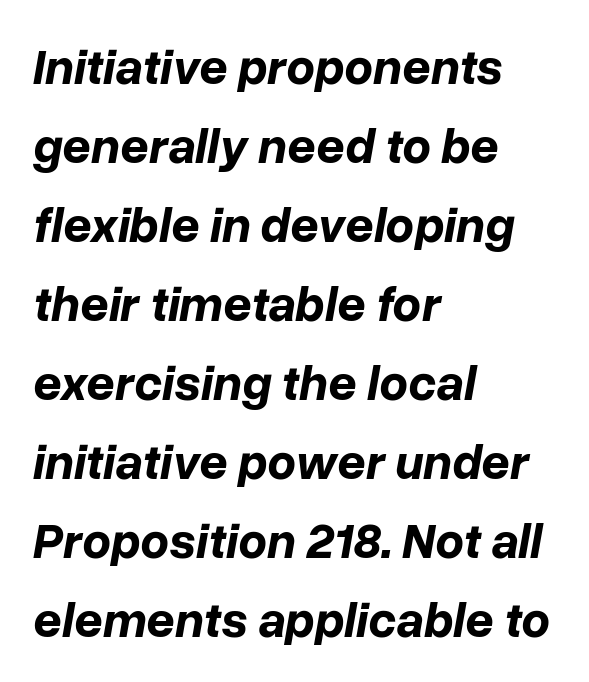
The image shows 50 px bold type, italic (leaning right); set left-aligned, normal line spacing (1.58x), normal letter spacing, not underlined; low stroke contrast and a medium x-height.
